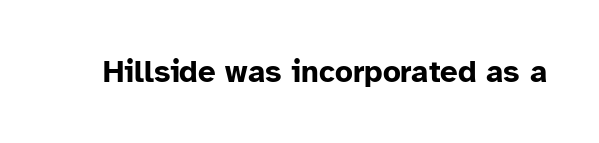
The image shows 31 px bold sans-serif type, upright; set normal letter spacing, not underlined; low stroke contrast and a medium x-height.
